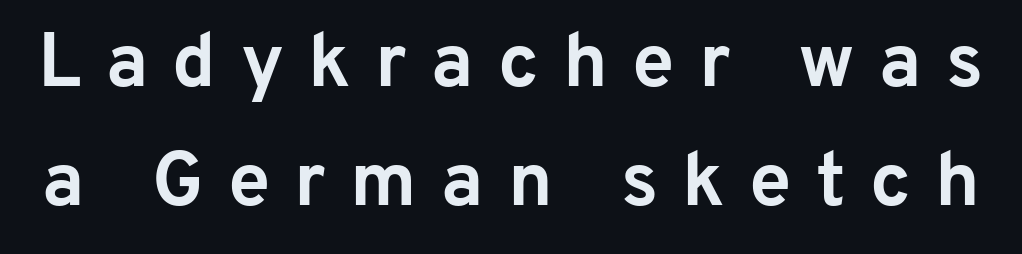
{"serif": "no", "italic": "no", "bold": "yes", "weight": "bold", "width": "normal", "stroke_contrast": "low", "x_height": "medium", "monospaced": "no", "underline": "no", "line_spacing": "normal", "line_spacing_ratio": 1.57, "letter_spacing": "wide", "letter_spacing_em": 0.32, "glyph_px": 76}
